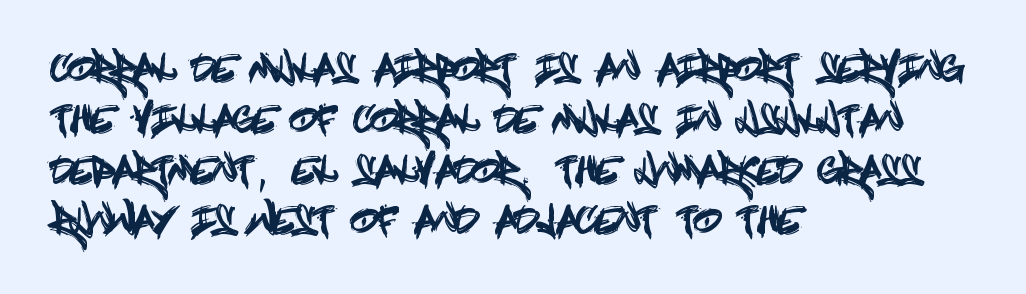
Q: Is the text italic (slanted)? A: Yes.
Q: Is the typeface a serif or a sans-serif typeface? A: Sans-serif.
Q: Is the text underlined? A: No.
Q: How is the paragraph aligned? A: Left-aligned.
Q: Is the spacing between letters normal or unusually wide? A: Normal.
Q: Is the spacing between lines tight, normal or loose? A: Normal.
Q: Width (condensed, normal, or wide)? A: Condensed.
Q: x-height? A: Large.
